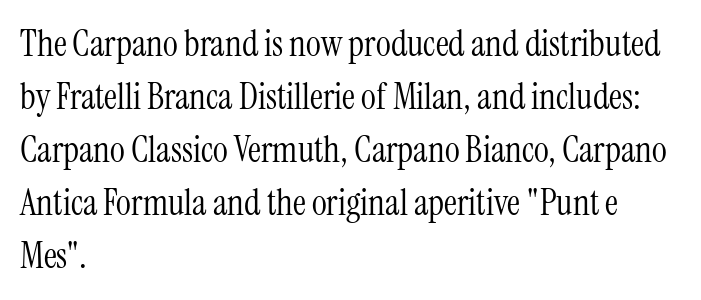
The image shows 36 px light, condensed serif type, upright; set left-aligned, normal line spacing (1.47x), normal letter spacing, not underlined; medium stroke contrast and a medium x-height.
